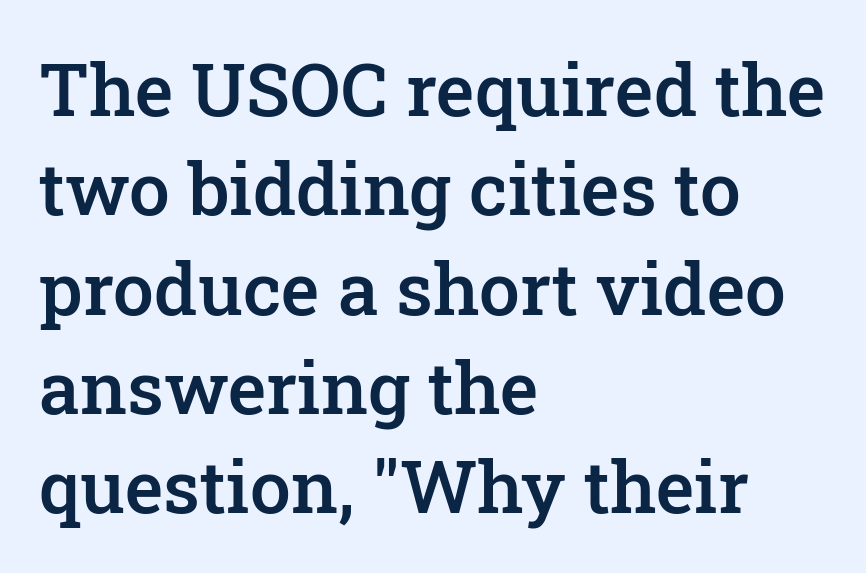
The image shows 73 px semibold serif type, upright; set left-aligned, normal line spacing (1.36x), normal letter spacing, not underlined; low stroke contrast and a medium x-height.
